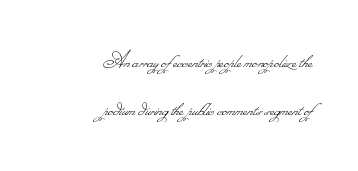
Q: Is the text bold? A: No.
Q: Is the text underlined? A: No.
Q: How is the paragraph aligned? A: Right-aligned.
Q: Is the spacing between letters normal or unusually wide? A: Normal.
Q: Is the spacing between lines tight, normal or loose? A: Loose.
